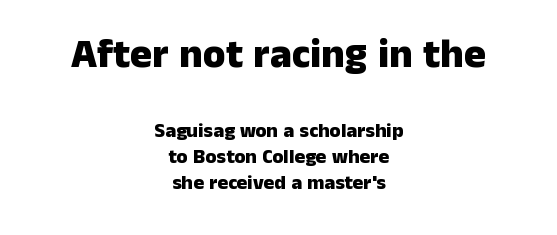
{"serif": "no", "italic": "no", "bold": "yes", "weight": "heavy", "width": "normal", "stroke_contrast": "low", "x_height": "medium", "monospaced": "no", "underline": "no", "align": "center", "line_spacing": "normal", "line_spacing_ratio": 1.3, "letter_spacing": "normal", "letter_spacing_em": 0.0, "larger_block": "first", "size_ratio": 2.05, "glyph_px": 41}
